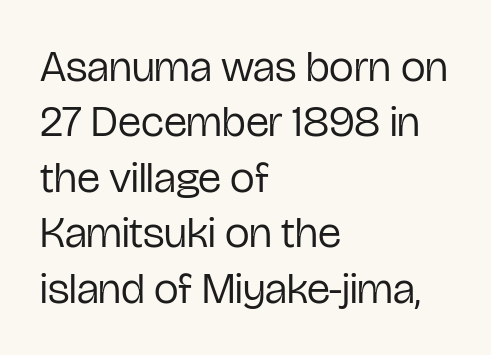
{"serif": "no", "italic": "no", "bold": "no", "weight": "regular", "width": "condensed", "stroke_contrast": "low", "x_height": "medium", "monospaced": "no", "underline": "no", "align": "left", "line_spacing": "normal", "line_spacing_ratio": 1.26, "letter_spacing": "normal", "letter_spacing_em": 0.0, "glyph_px": 44}
